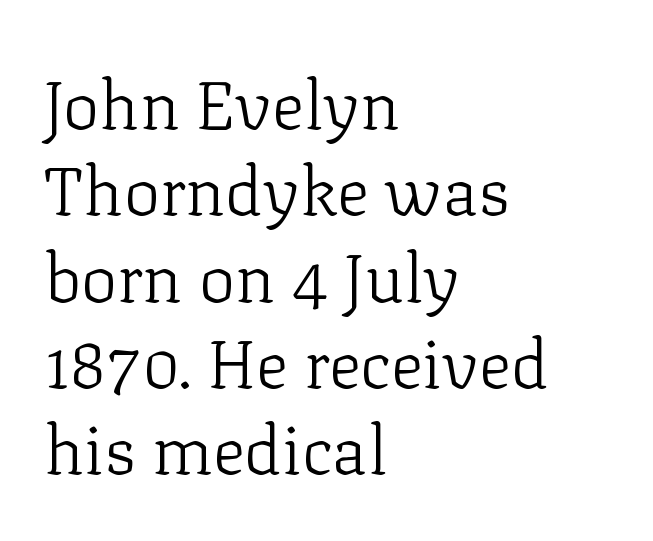
Q: Is the text bold? A: No.
Q: Is the text italic (slanted)? A: No, it is upright.
Q: Is the typeface a serif or a sans-serif typeface? A: Serif.
Q: Is the text underlined? A: No.
Q: How is the paragraph aligned? A: Left-aligned.
Q: Is the spacing between letters normal or unusually wide? A: Normal.
Q: Is the spacing between lines tight, normal or loose? A: Normal.
Q: Width (condensed, normal, or wide)? A: Normal.
Q: Stroke contrast? A: Low.
Q: x-height? A: Medium.
Q: Monospaced? A: No.
